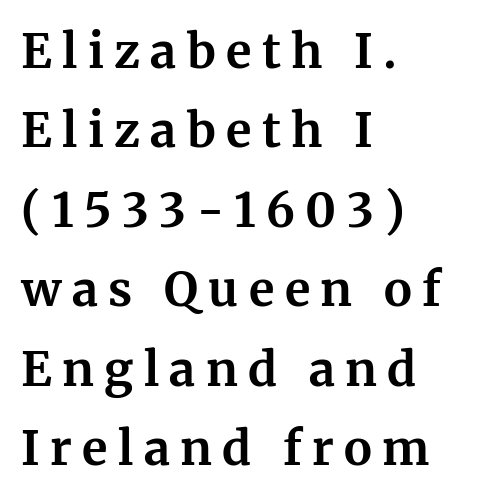
{"serif": "yes", "italic": "no", "bold": "yes", "weight": "bold", "width": "normal", "stroke_contrast": "medium", "x_height": "medium", "monospaced": "no", "underline": "no", "align": "left", "line_spacing": "normal", "line_spacing_ratio": 1.69, "letter_spacing": "wide", "letter_spacing_em": 0.22, "glyph_px": 47}
